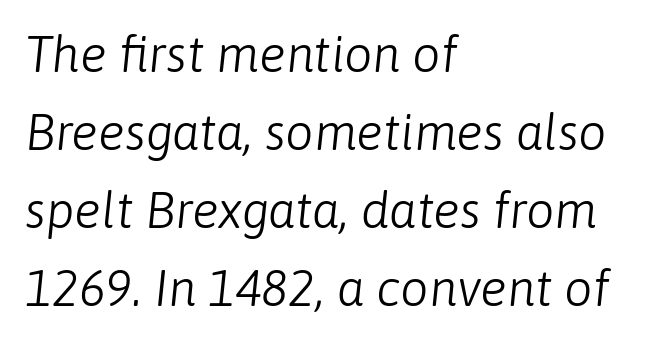
The image shows 50 px light type, italic (leaning right); set left-aligned, normal line spacing (1.56x), normal letter spacing, not underlined; low stroke contrast and a medium x-height.
